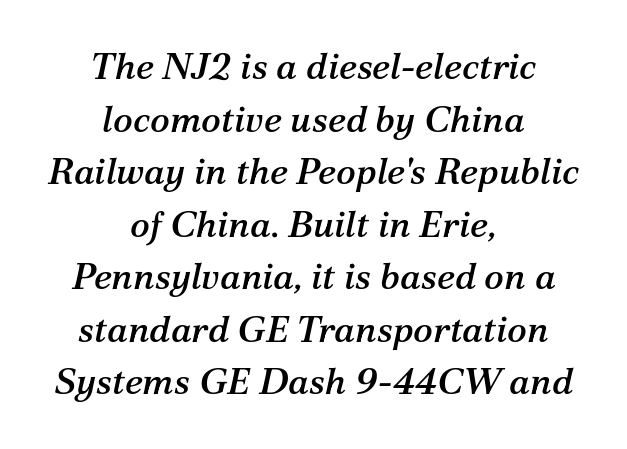
The image shows 37 px serif type, italic (leaning right); set centered, normal line spacing (1.42x), normal letter spacing, not underlined; medium stroke contrast and a medium x-height.
